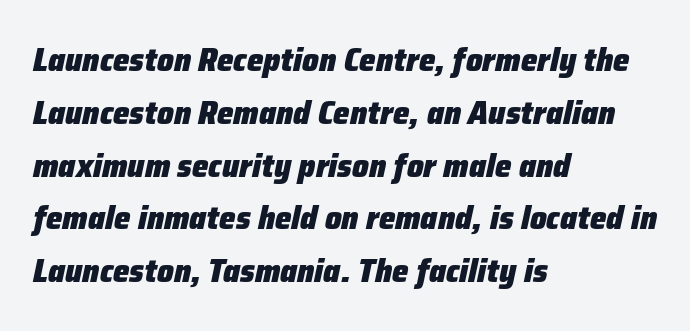
Q: Is the text bold? A: Yes.
Q: Is the text italic (slanted)? A: Yes, it leans right by about 12 degrees.
Q: Is the text underlined? A: No.
Q: How is the paragraph aligned? A: Left-aligned.
Q: Is the spacing between letters normal or unusually wide? A: Normal.
Q: Is the spacing between lines tight, normal or loose? A: Normal.
Q: Width (condensed, normal, or wide)? A: Normal.
Q: Stroke contrast? A: Low.
Q: x-height? A: Medium.
Q: Monospaced? A: No.
